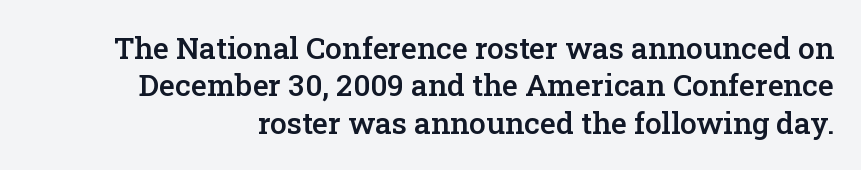
{"serif": "yes", "italic": "no", "bold": "semi", "weight": "semibold", "width": "normal", "stroke_contrast": "low", "x_height": "medium", "monospaced": "no", "underline": "no", "line_spacing": "normal", "line_spacing_ratio": 1.25, "letter_spacing": "normal", "letter_spacing_em": 0.0, "glyph_px": 30}
